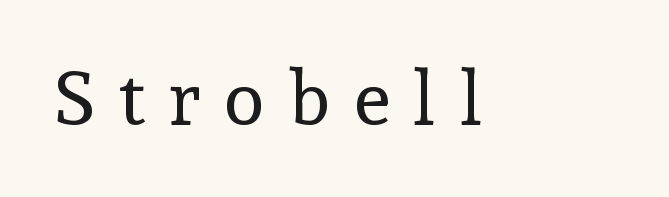
Rendered with straight, roman letterforms. These lines are rendered in a variable-pitch font. Quick note: underline off. In terms of letterspacing, this is a distinctly airy, spread setting.
